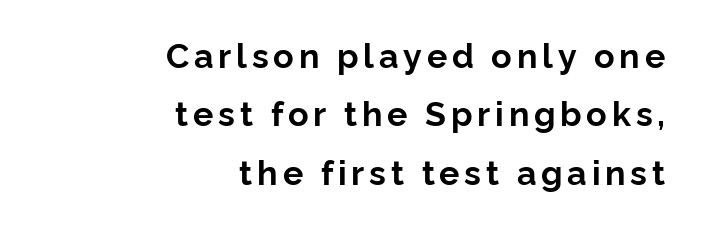
Q: Is the text bold? A: Yes.
Q: Is the text italic (slanted)? A: No, it is upright.
Q: Is the typeface a serif or a sans-serif typeface? A: Sans-serif.
Q: Is the text underlined? A: No.
Q: How is the paragraph aligned? A: Right-aligned.
Q: Width (condensed, normal, or wide)? A: Normal.
Q: Stroke contrast? A: Low.
Q: x-height? A: Medium.
Q: Monospaced? A: No.
